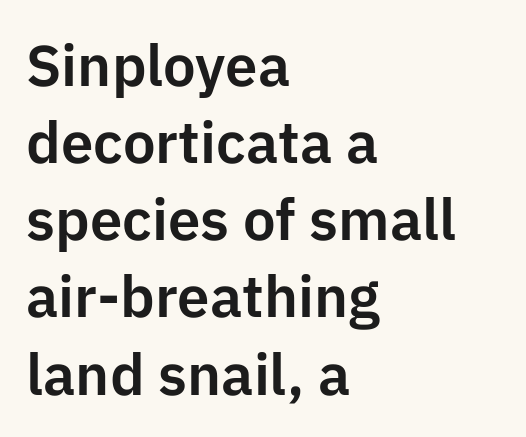
The letters advance in unequal steps, a hallmark of proportional type. Font category for this specimen: sans-serif. This sample uses plain, unmodified letter spacing. Line spacing here is normal. Each row of text sits above clean, open space.
